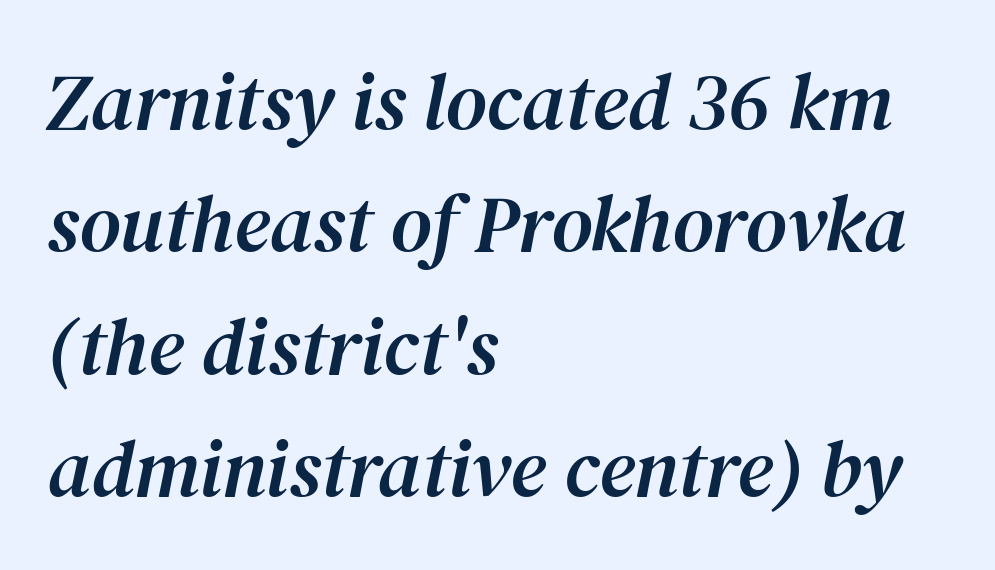
The passage shown stacks its lines at a standard gap. Here the designer chose a conventional face with non-uniform glyph widths. Tracking here is standard; glyphs follow each other at the usual distance. Check where the strokes stop: tiny serifs finish them off.
